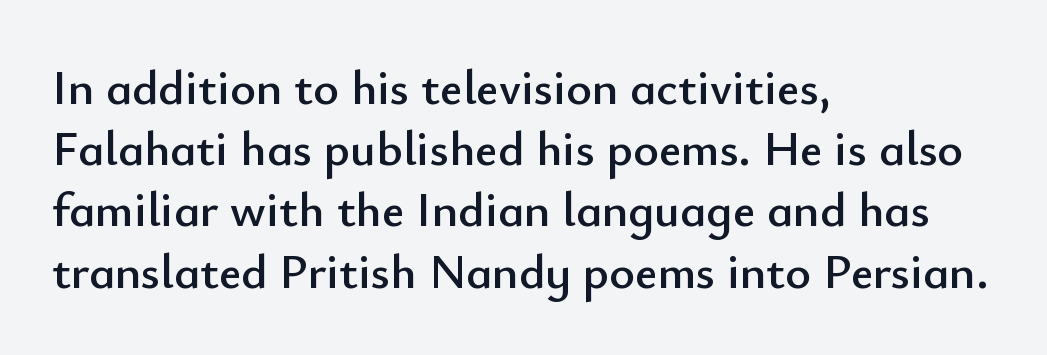
The image shows 49 px sans-serif type, upright; set left-aligned, normal line spacing (1.25x), normal letter spacing, not underlined; low stroke contrast and a small x-height.
